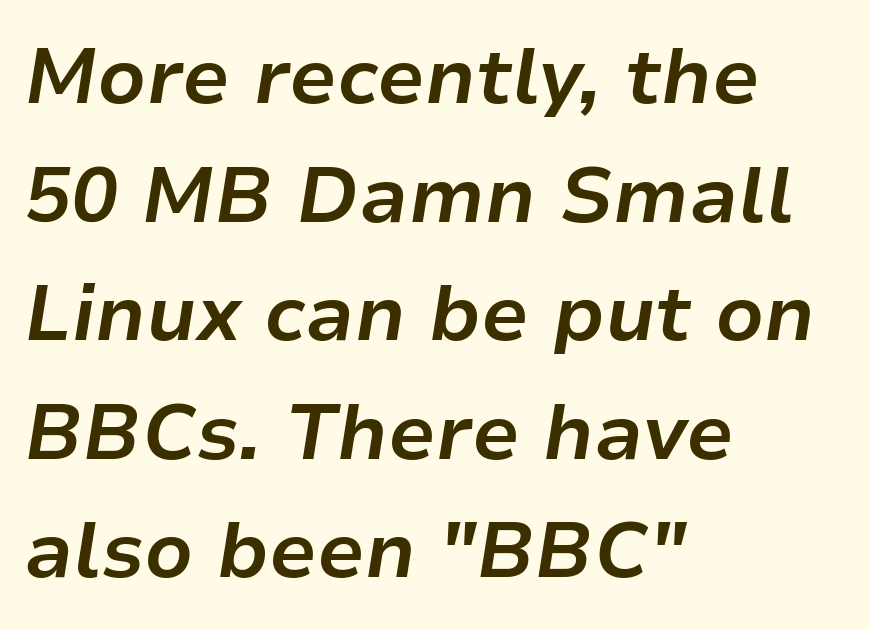
Q: Is the text bold? A: Yes.
Q: Is the text italic (slanted)? A: Yes, it leans right by about 9 degrees.
Q: Is the text underlined? A: No.
Q: How is the paragraph aligned? A: Left-aligned.
Q: Is the spacing between letters normal or unusually wide? A: Normal.
Q: Is the spacing between lines tight, normal or loose? A: Normal.
Q: Width (condensed, normal, or wide)? A: Normal.
Q: Stroke contrast? A: Low.
Q: x-height? A: Medium.
Q: Monospaced? A: No.
